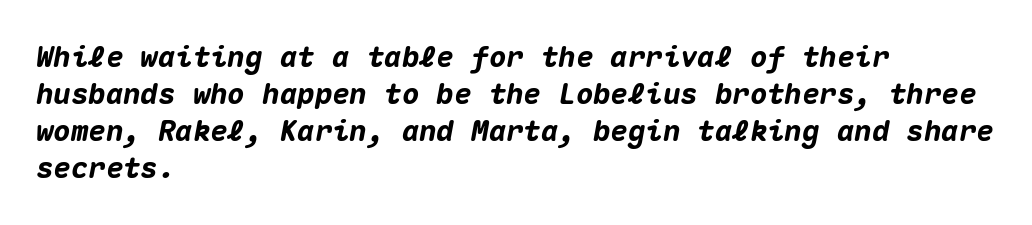
Q: Is the text bold? A: Yes.
Q: Is the text italic (slanted)? A: Yes, it leans right by about 10 degrees.
Q: Is the text underlined? A: No.
Q: How is the paragraph aligned? A: Left-aligned.
Q: Is the spacing between letters normal or unusually wide? A: Normal.
Q: Is the spacing between lines tight, normal or loose? A: Normal.
Q: Width (condensed, normal, or wide)? A: Normal.
Q: Stroke contrast? A: Medium.
Q: x-height? A: Medium.
Q: Monospaced? A: Yes.
